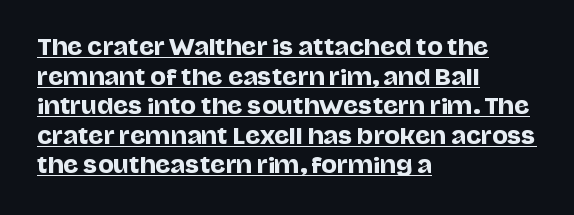
Left-aligned paragraph, ragged on the right. It's the straight-up-and-down kind of type. Does a line run under the words? Yes, clearly. Compared with typical body copy, the letter spacing here is the same.
